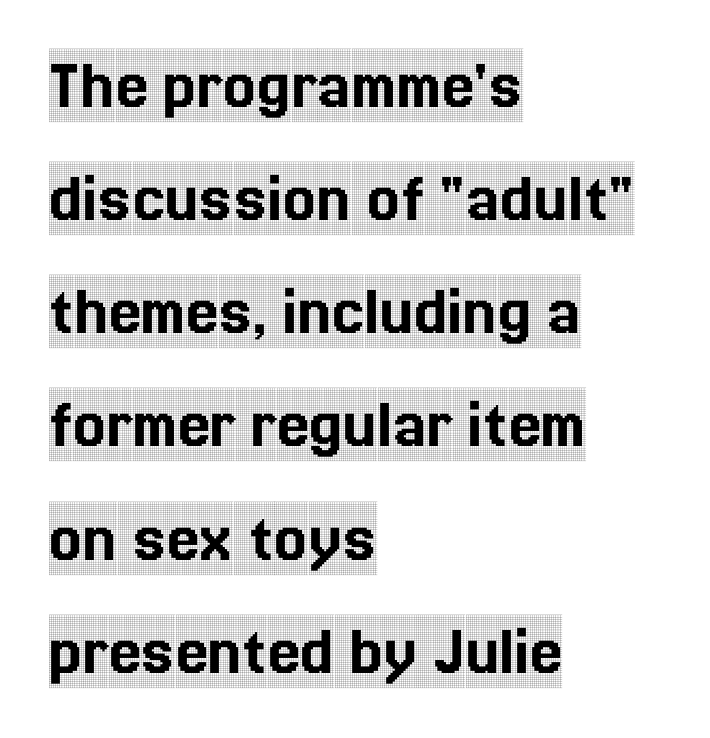
Q: Is the text italic (slanted)? A: No, it is upright.
Q: Is the typeface a serif or a sans-serif typeface? A: Serif.
Q: Is the text underlined? A: No.
Q: How is the paragraph aligned? A: Left-aligned.
Q: Is the spacing between letters normal or unusually wide? A: Normal.
Q: Is the spacing between lines tight, normal or loose? A: Normal.
Q: Width (condensed, normal, or wide)? A: Condensed.
Q: x-height? A: Large.
Q: Monospaced? A: No.
